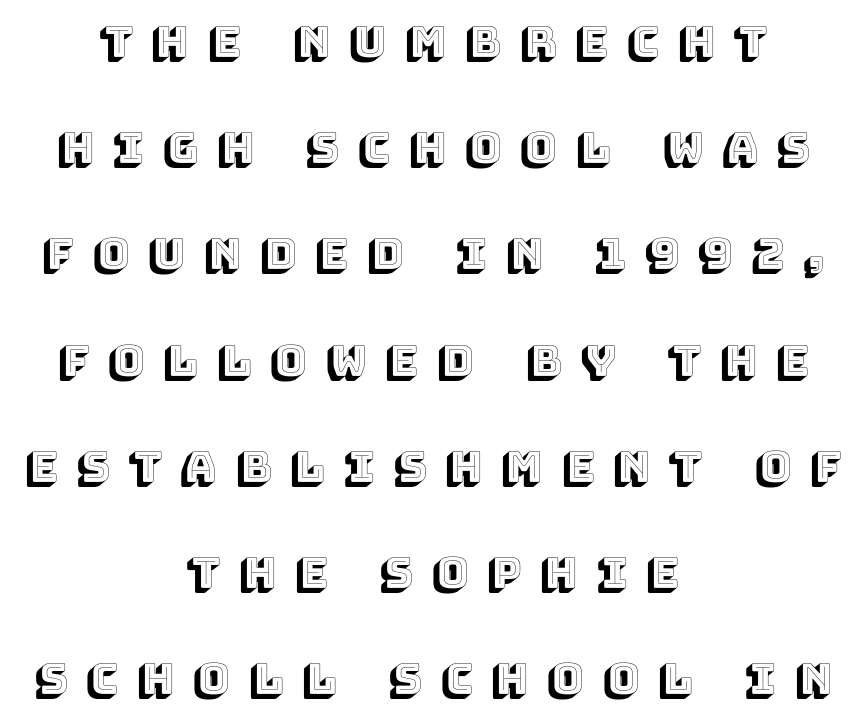
{"italic": "no", "width": "normal", "x_height": "large", "monospaced": "no", "underline": "no", "align": "center", "line_spacing": "loose", "line_spacing_ratio": 2.47, "letter_spacing": "wide", "letter_spacing_em": 0.45, "glyph_px": 43}
